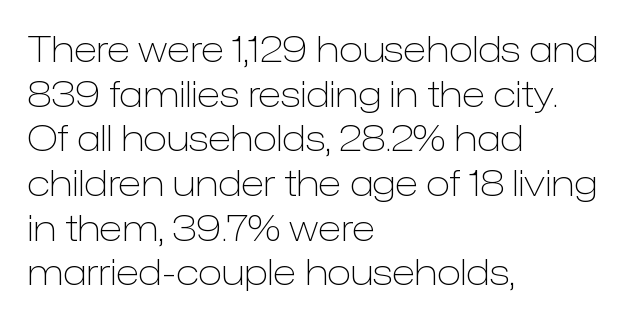
The image shows 36 px light sans-serif type, upright; set left-aligned, line spacing 1.24x, normal letter spacing, not underlined; low stroke contrast and a medium x-height.
